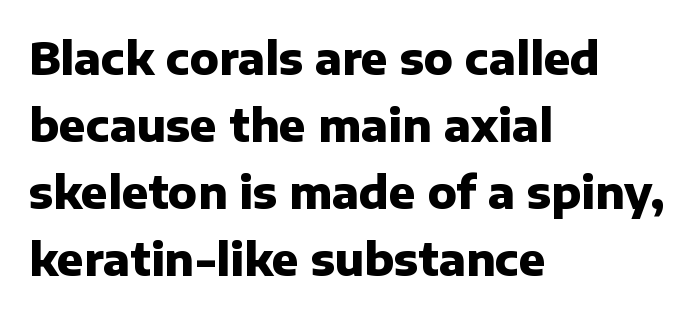
The image shows 44 px heavy sans-serif type, upright; set left-aligned, normal line spacing (1.52x), normal letter spacing, not underlined; low stroke contrast and a medium x-height.
